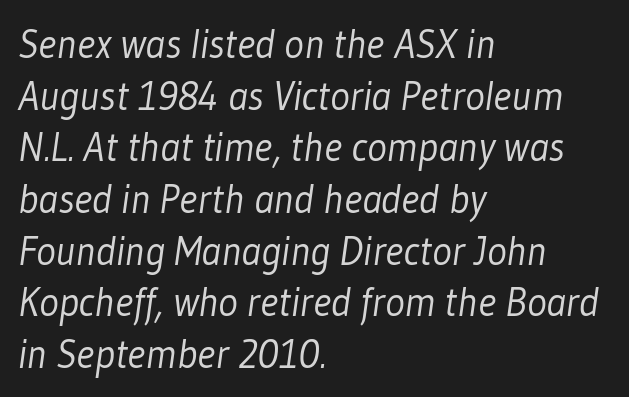
The image shows 41 px light, condensed sans-serif type; set left-aligned, normal line spacing (1.26x), normal letter spacing, not underlined; low stroke contrast and a medium x-height.
